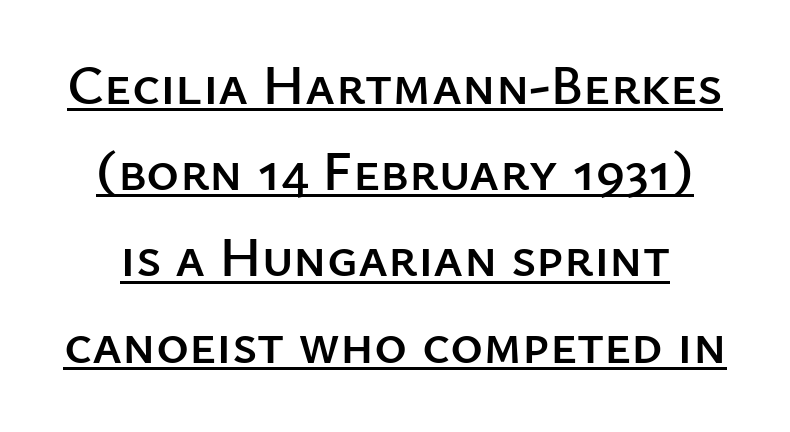
{"serif": "no", "italic": "no", "width": "normal", "stroke_contrast": "low", "x_height": "medium", "monospaced": "no", "underline": "yes", "line_spacing": "normal", "line_spacing_ratio": 1.54, "letter_spacing": "normal", "letter_spacing_em": 0.0, "glyph_px": 56}
